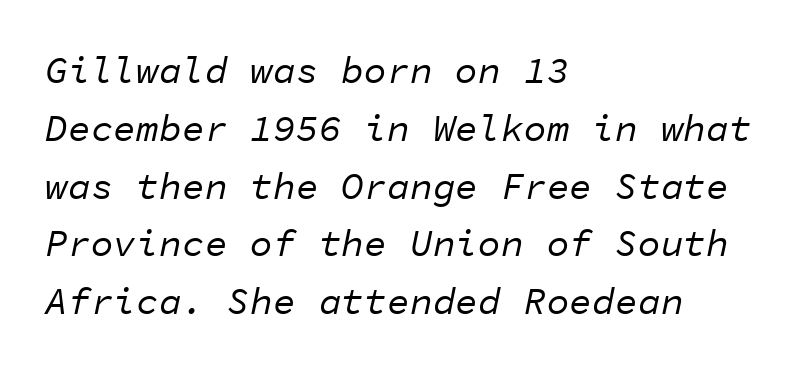
The image shows 38 px regular-weight type, italic (leaning right), monospaced; set left-aligned, normal line spacing (1.52x), normal letter spacing, not underlined; low stroke contrast and a medium x-height.
